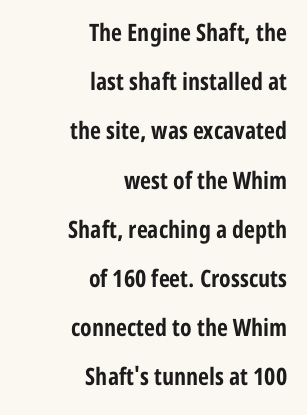
{"italic": "no", "bold": "yes", "underline": "no", "align": "right", "line_spacing": "loose", "line_spacing_ratio": 2.05, "letter_spacing": "normal", "letter_spacing_em": 0.0, "glyph_px": 24}
